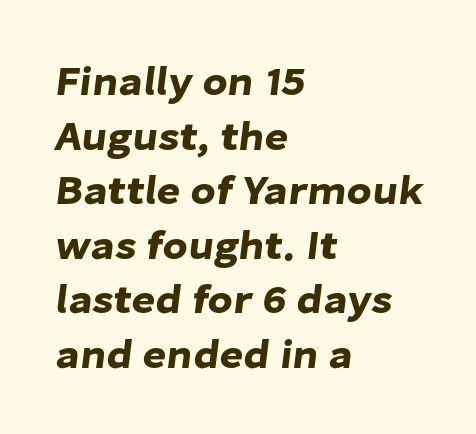
Q: Is the typeface a serif or a sans-serif typeface? A: Sans-serif.
Q: Is the text underlined? A: No.
Q: How is the paragraph aligned? A: Left-aligned.
Q: Is the spacing between letters normal or unusually wide? A: Normal.
Q: Is the spacing between lines tight, normal or loose? A: Normal.
Q: Width (condensed, normal, or wide)? A: Normal.
Q: Stroke contrast? A: Low.
Q: x-height? A: Medium.
Q: Monospaced? A: No.
